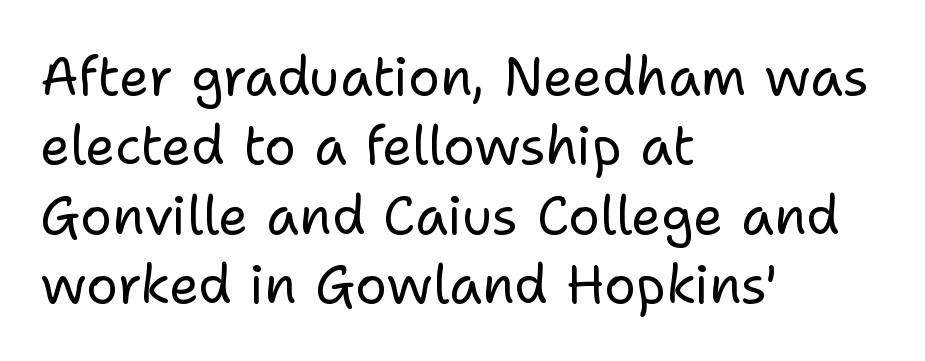
The image shows 53 px regular-weight sans-serif type, upright; set left-aligned, normal line spacing (1.31x), normal letter spacing, not underlined; low stroke contrast and a medium x-height.
